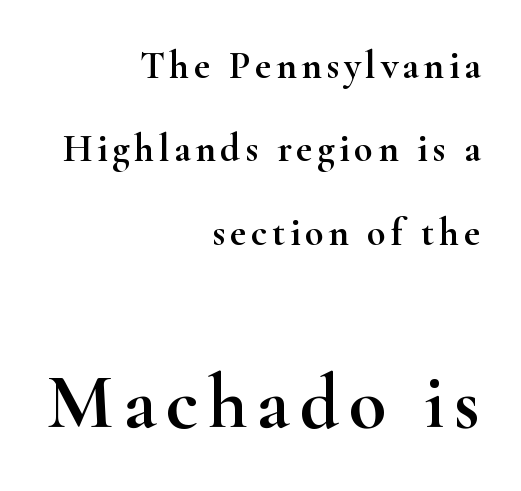
{"serif": "yes", "italic": "no", "width": "wide", "stroke_contrast": "high", "x_height": "small", "monospaced": "no", "underline": "no", "align": "right", "line_spacing": "loose", "line_spacing_ratio": 2.14, "larger_block": "second", "size_ratio": 2.0, "glyph_px": 78}
